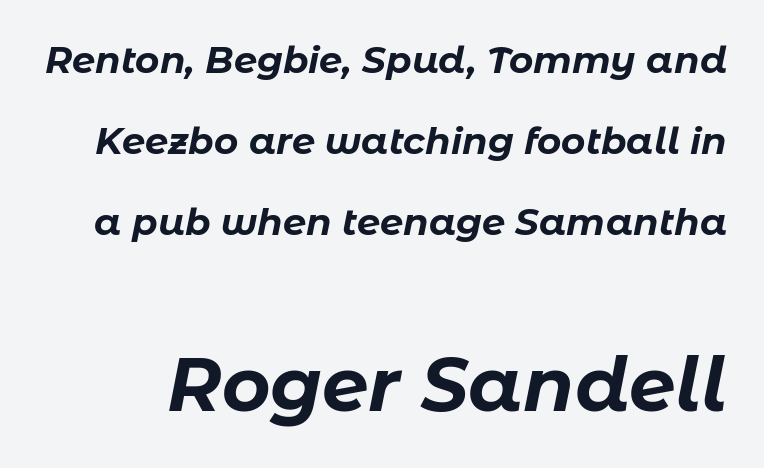
No extra tracking has been applied to these lines. Reading down the column, the eye jumps a long way to each next line. This sample has the flowing, uneven cadence of proportional lettering. These two chunks differ in scale, with the bottom chunk taking the larger measure.
